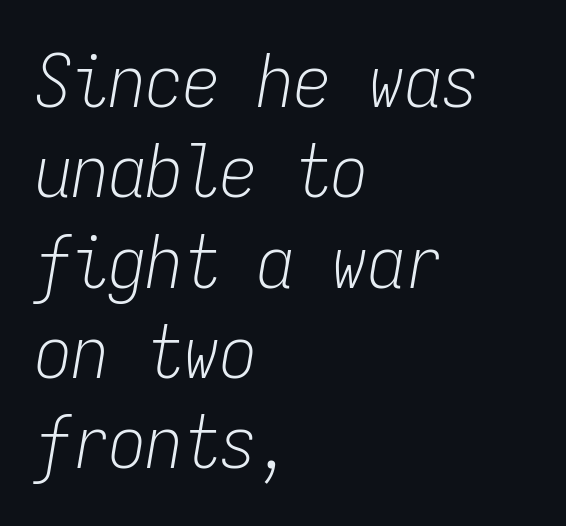
The image shows 74 px light, condensed type, italic (leaning right), monospaced; set left-aligned, line spacing 1.22x, normal letter spacing, not underlined; low stroke contrast and a medium x-height.
